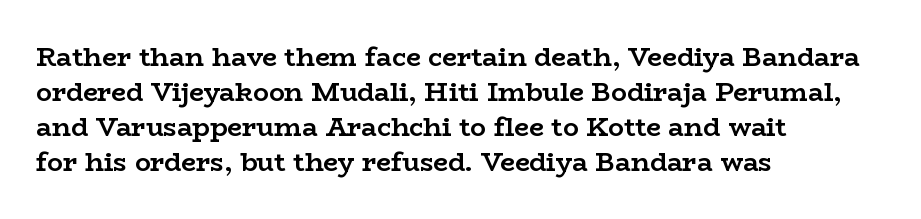
The image shows 26 px bold type, upright; set left-aligned, normal line spacing (1.35x), normal letter spacing, not underlined.
